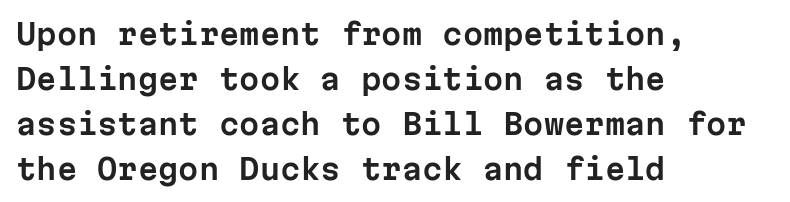
Q: Is the text italic (slanted)? A: No, it is upright.
Q: Is the typeface a serif or a sans-serif typeface? A: Sans-serif.
Q: Is the text underlined? A: No.
Q: How is the paragraph aligned? A: Left-aligned.
Q: Is the spacing between letters normal or unusually wide? A: Normal.
Q: Is the spacing between lines tight, normal or loose? A: Normal.
Q: Width (condensed, normal, or wide)? A: Normal.
Q: Stroke contrast? A: Low.
Q: x-height? A: Medium.
Q: Monospaced? A: Yes.
